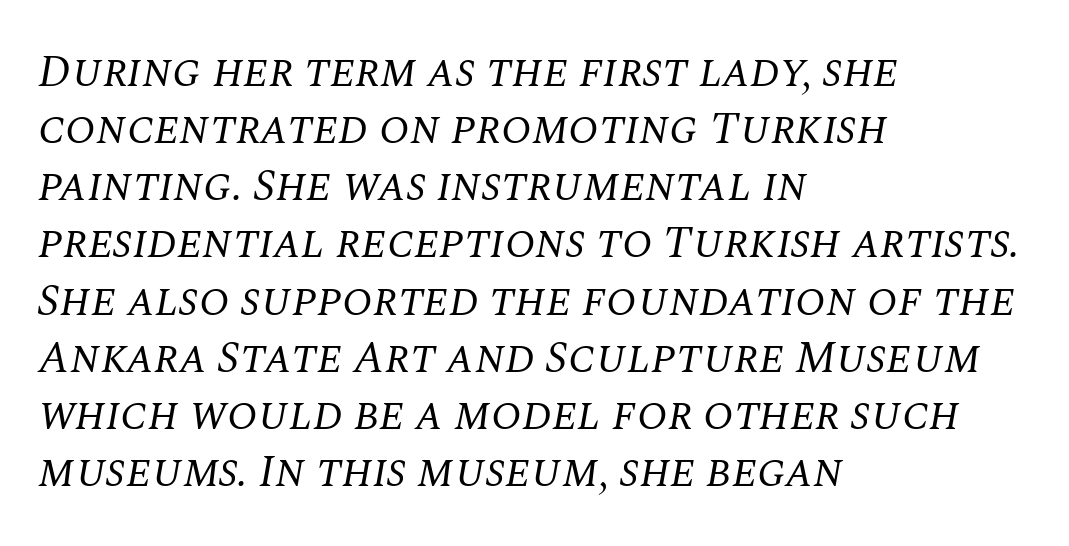
Q: Is the text bold? A: No.
Q: Is the text italic (slanted)? A: Yes, it leans right by about 10 degrees.
Q: Is the typeface a serif or a sans-serif typeface? A: Serif.
Q: Is the text underlined? A: No.
Q: How is the paragraph aligned? A: Left-aligned.
Q: Is the spacing between letters normal or unusually wide? A: Normal.
Q: Is the spacing between lines tight, normal or loose? A: Normal.
Q: Width (condensed, normal, or wide)? A: Normal.
Q: Stroke contrast? A: Medium.
Q: x-height? A: Large.
Q: Monospaced? A: No.
